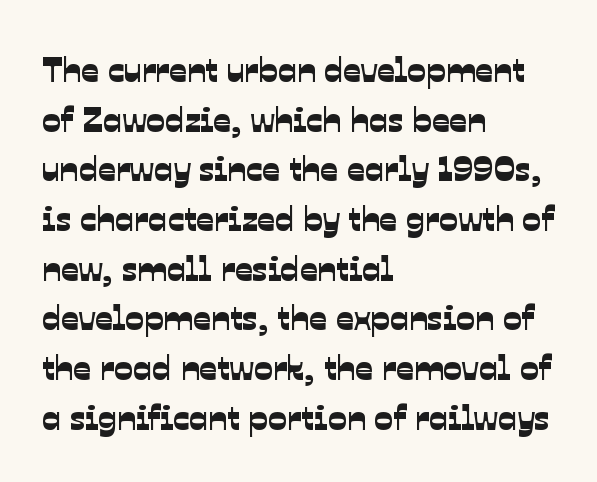
Do the characters align in a grid? No, the font is proportional. The tracking reads as untouched default to a designer's eye. Successive baselines arrive at the customary interval. Underlining? Definitely not there.
